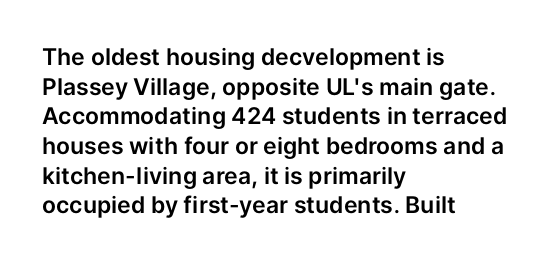
The image shows 23 px text type, upright; set left-aligned, normal line spacing (1.29x), normal letter spacing, not underlined.
